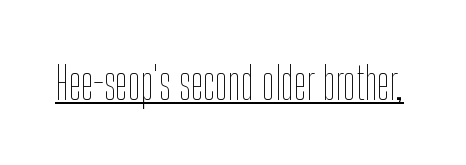
{"italic": "no", "bold": "no", "weight": "thin", "width": "condensed", "stroke_contrast": "low", "x_height": "medium", "monospaced": "no", "underline": "yes", "letter_spacing": "normal", "letter_spacing_em": 0.0, "glyph_px": 45}
